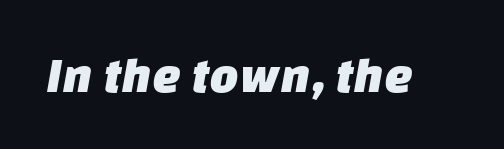
Q: Is the typeface a serif or a sans-serif typeface? A: Sans-serif.
Q: Is the text underlined? A: No.
Q: Is the spacing between letters normal or unusually wide? A: Normal.
Q: Width (condensed, normal, or wide)? A: Normal.
Q: Stroke contrast? A: Low.
Q: x-height? A: Large.
Q: Monospaced? A: No.
